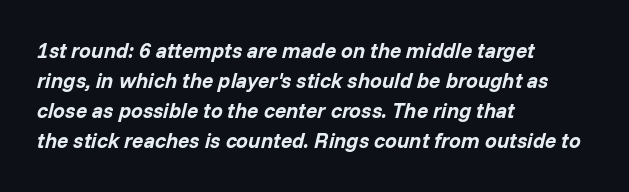
{"italic": "yes", "lean": "right", "slant_degrees": 14, "bold": "yes", "underline": "no", "align": "left", "line_spacing": "normal", "line_spacing_ratio": 1.43, "letter_spacing": "normal", "letter_spacing_em": 0.0, "glyph_px": 21}
